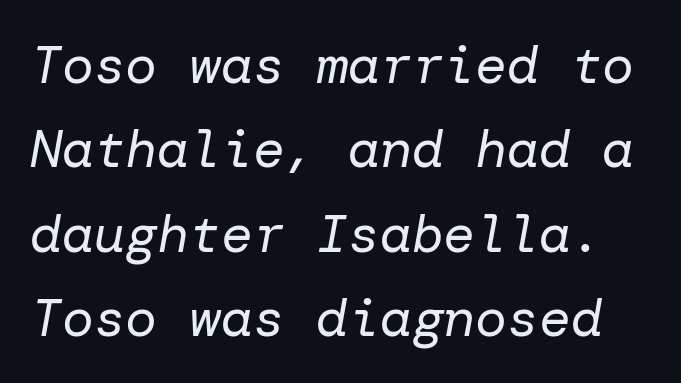
Q: Is the text bold? A: No.
Q: Is the text italic (slanted)? A: Yes, it leans right by about 10 degrees.
Q: Is the text underlined? A: No.
Q: Is the spacing between letters normal or unusually wide? A: Normal.
Q: Is the spacing between lines tight, normal or loose? A: Normal.
Q: Width (condensed, normal, or wide)? A: Normal.
Q: Stroke contrast? A: Low.
Q: x-height? A: Medium.
